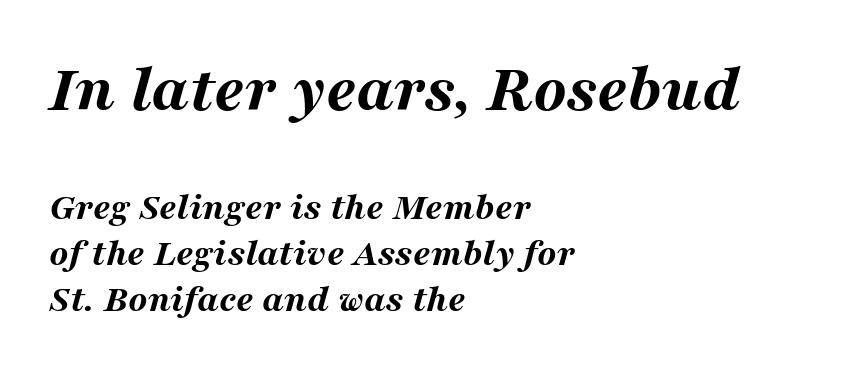
The axis of the letterforms is tilted away from vertical. Where is the straight margin? On the left. Every letter is thick-stroked: bold, no question. Character size in the leading block exceeds that of the trailing block. Proportional: the letters do not fall into vertical columns. Observe the ordinary spacing: letters are neighbours, not strangers.
